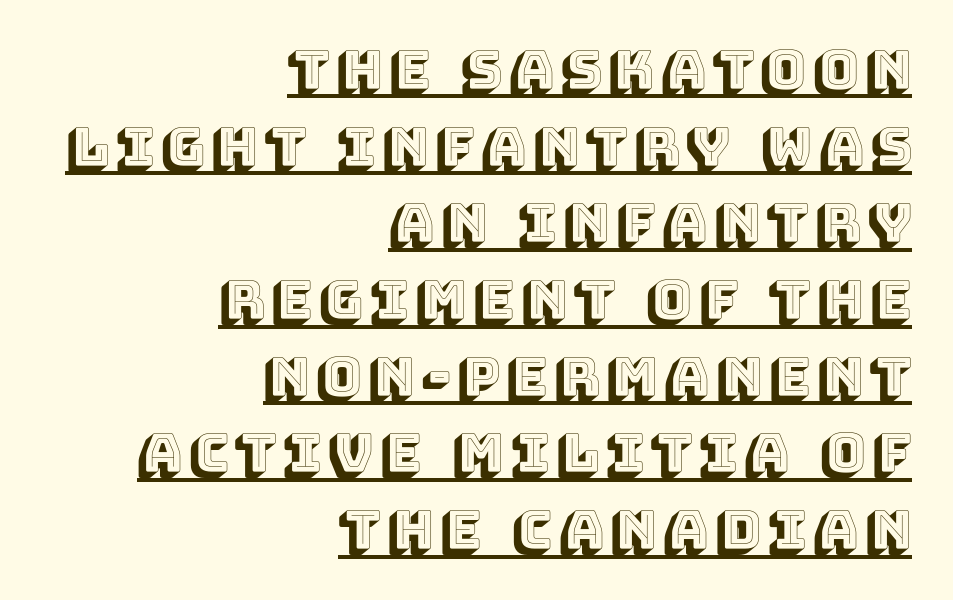
The image shows 54 px text type, upright; set right-aligned, normal line spacing (1.42x), underlined; a large x-height.
